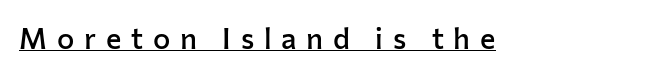
Character widths vary here, with narrow letters taking less room than wide ones. These lines carry some extra weight — a demibold, not a full bold. Is the letter spacing exaggerated? Yes — the characters are pushed far apart. Has an underline been added? It has.
